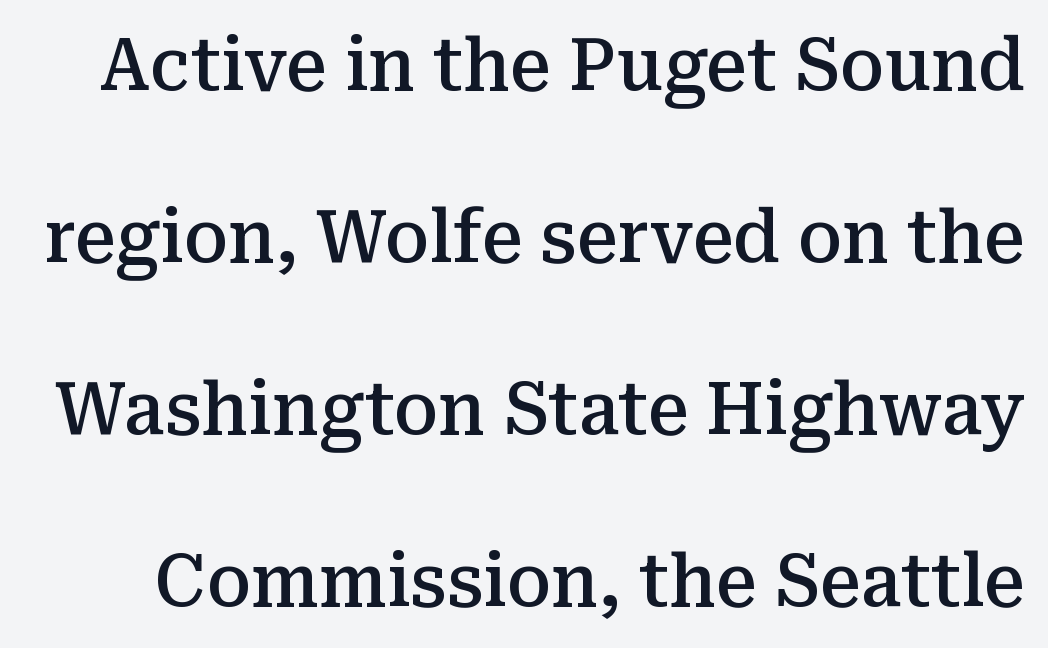
Are there feet on the stems? There are — it's a serif. The lettering holds an erect, upright posture throughout. Honestly, the rows look like they've been pulled way apart. Notice the strokes are somewhat thickened but not fully heavy: this is a semibold.
